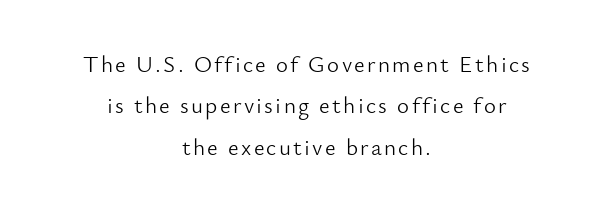
{"italic": "no", "bold": "no", "underline": "no", "align": "center", "line_spacing_ratio": 1.8, "glyph_px": 23}
